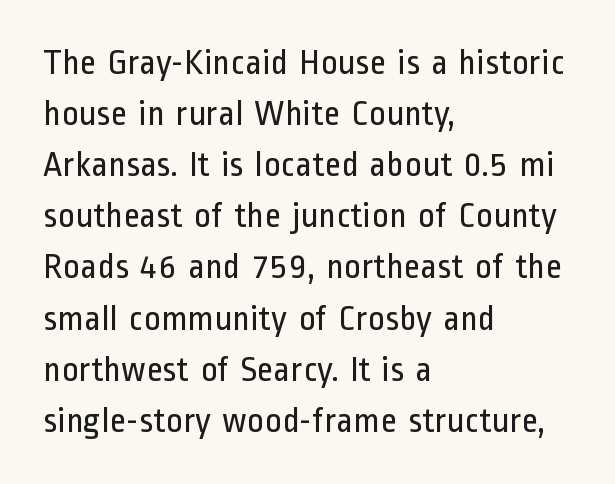
{"serif": "no", "italic": "no", "bold": "no", "weight": "regular", "width": "condensed", "stroke_contrast": "low", "x_height": "medium", "monospaced": "no", "underline": "no", "align": "left", "line_spacing": "normal", "line_spacing_ratio": 1.42, "letter_spacing": "normal", "letter_spacing_em": 0.0, "glyph_px": 36}
